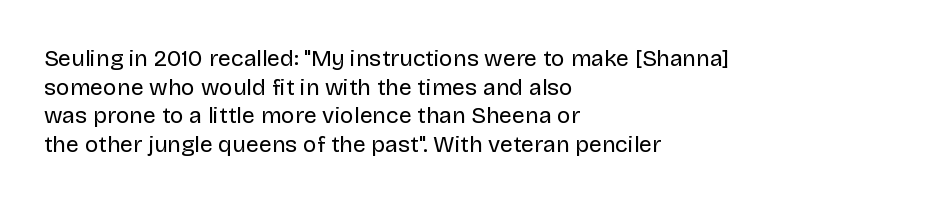
{"italic": "no", "bold": "no", "underline": "no", "align": "left", "line_spacing": "normal", "line_spacing_ratio": 1.25, "letter_spacing": "normal", "letter_spacing_em": 0.0, "glyph_px": 23}
